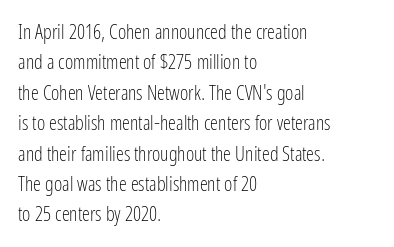
The image shows 20 px text type, upright; set left-aligned, normal line spacing (1.52x), normal letter spacing, not underlined.
